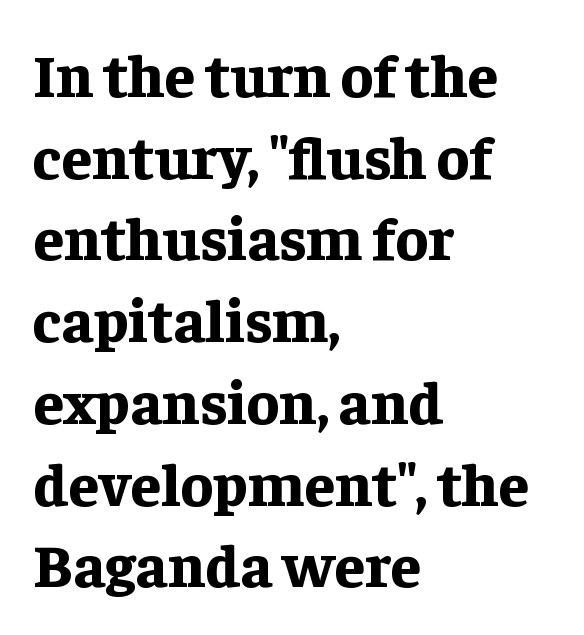
{"serif": "yes", "italic": "no", "bold": "yes", "weight": "bold", "width": "normal", "stroke_contrast": "low", "x_height": "medium", "monospaced": "no", "underline": "no", "align": "left", "line_spacing": "normal", "line_spacing_ratio": 1.34, "letter_spacing": "normal", "letter_spacing_em": 0.0, "glyph_px": 61}
